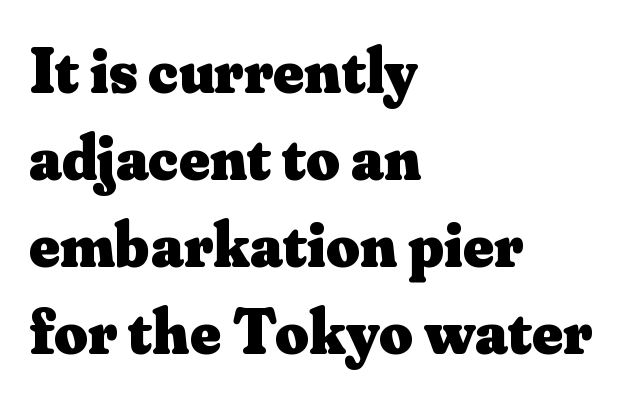
The image shows 65 px heavy serif type, upright; set left-aligned, normal line spacing (1.34x), normal letter spacing, not underlined; medium stroke contrast and a small x-height.
